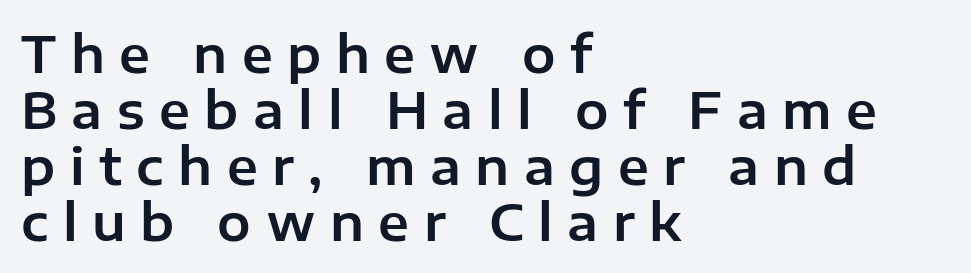
The image shows 50 px sans-serif type, upright; set left-aligned, tight line spacing (1.12x), unusually wide letter spacing (+0.29 em), not underlined; low stroke contrast and a medium x-height.
